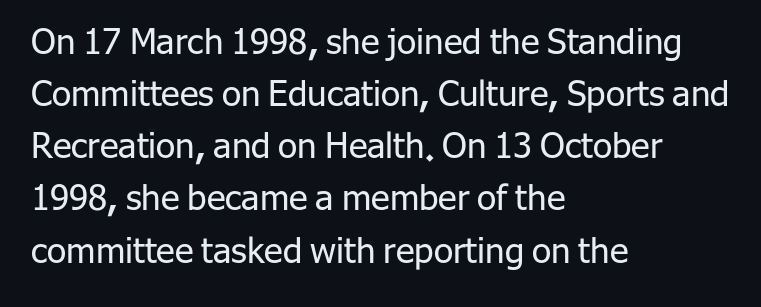
Q: Is the text bold? A: No.
Q: Is the text italic (slanted)? A: No, it is upright.
Q: Is the typeface a serif or a sans-serif typeface? A: Sans-serif.
Q: Is the text underlined? A: No.
Q: How is the paragraph aligned? A: Left-aligned.
Q: Is the spacing between letters normal or unusually wide? A: Normal.
Q: Is the spacing between lines tight, normal or loose? A: Normal.
Q: Width (condensed, normal, or wide)? A: Normal.
Q: Stroke contrast? A: Low.
Q: x-height? A: Medium.
Q: Monospaced? A: No.
